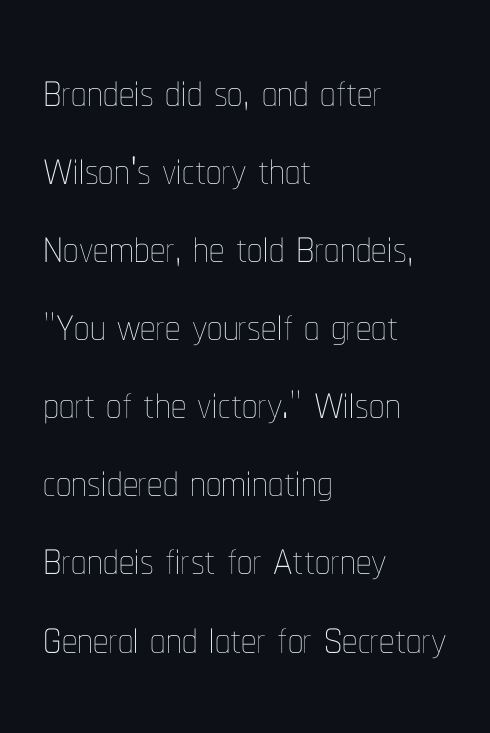
Q: Is the text bold? A: No.
Q: Is the text italic (slanted)? A: No, it is upright.
Q: Is the text underlined? A: No.
Q: How is the paragraph aligned? A: Left-aligned.
Q: Is the spacing between letters normal or unusually wide? A: Normal.
Q: Is the spacing between lines tight, normal or loose? A: Normal.
Q: Width (condensed, normal, or wide)? A: Condensed.
Q: Stroke contrast? A: Low.
Q: x-height? A: Medium.
Q: Monospaced? A: No.
